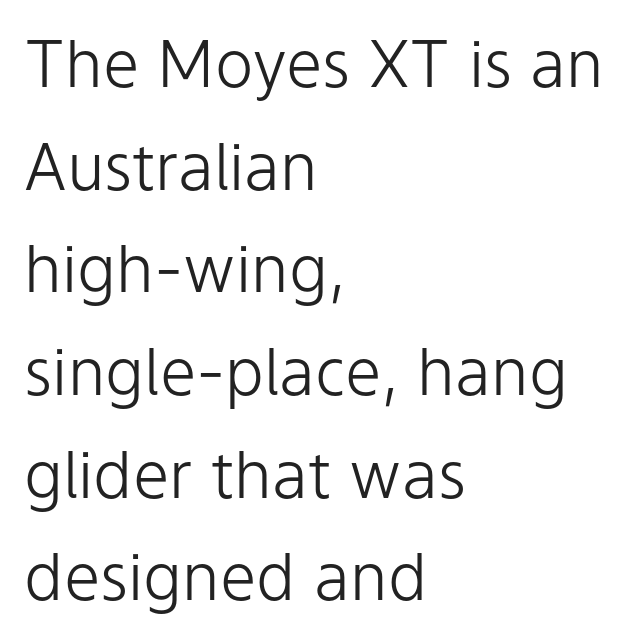
Q: Is the text bold? A: No.
Q: Is the text italic (slanted)? A: No, it is upright.
Q: Is the typeface a serif or a sans-serif typeface? A: Sans-serif.
Q: Is the text underlined? A: No.
Q: How is the paragraph aligned? A: Left-aligned.
Q: Is the spacing between letters normal or unusually wide? A: Normal.
Q: Is the spacing between lines tight, normal or loose? A: Normal.
Q: Width (condensed, normal, or wide)? A: Normal.
Q: Stroke contrast? A: Low.
Q: x-height? A: Medium.
Q: Monospaced? A: No.
